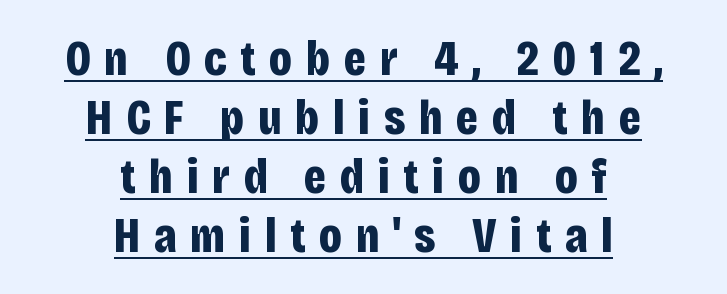
Q: Is the text bold? A: Yes.
Q: Is the text italic (slanted)? A: No, it is upright.
Q: Is the typeface a serif or a sans-serif typeface? A: Sans-serif.
Q: Is the text underlined? A: Yes.
Q: How is the paragraph aligned? A: Centered.
Q: Is the spacing between letters normal or unusually wide? A: Unusually wide.
Q: Width (condensed, normal, or wide)? A: Condensed.
Q: Stroke contrast? A: Low.
Q: x-height? A: Large.
Q: Monospaced? A: No.
